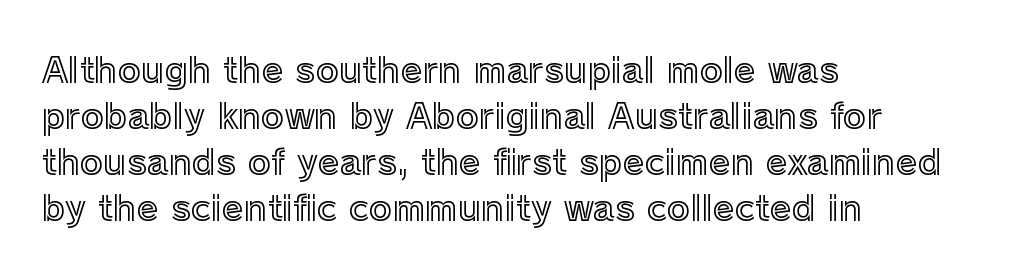
The image shows 35 px text type, upright; set left-aligned, normal line spacing (1.31x), normal letter spacing, not underlined; a medium x-height.
